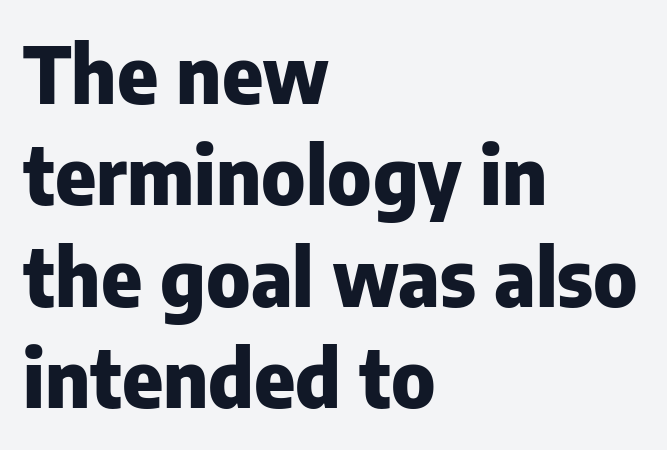
{"serif": "no", "italic": "no", "bold": "yes", "weight": "heavy", "width": "normal", "stroke_contrast": "low", "x_height": "medium", "monospaced": "no", "underline": "no", "align": "left", "line_spacing": "normal", "line_spacing_ratio": 1.3, "letter_spacing": "normal", "letter_spacing_em": 0.0, "glyph_px": 78}
